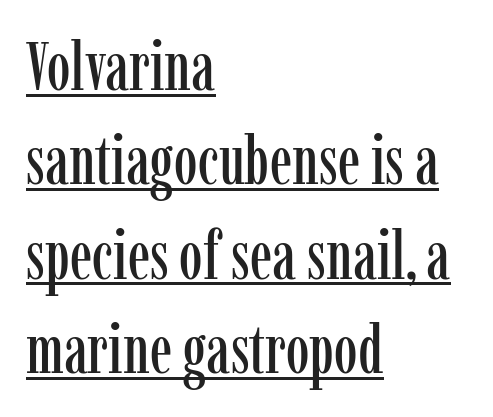
{"serif": "yes", "italic": "no", "width": "condensed", "stroke_contrast": "low", "x_height": "medium", "monospaced": "no", "underline": "yes", "align": "left", "line_spacing": "normal", "line_spacing_ratio": 1.41, "letter_spacing": "normal", "letter_spacing_em": 0.0, "glyph_px": 67}
